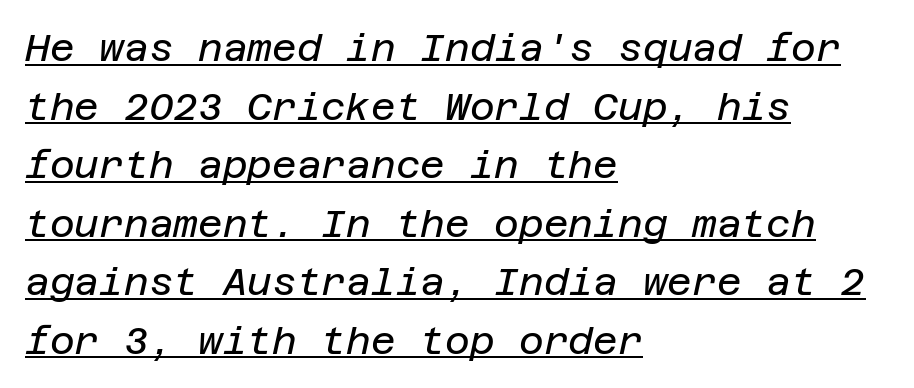
The image shows 38 px regular-weight type, italic (leaning right); set left-aligned, normal line spacing (1.54x), normal letter spacing, underlined; low stroke contrast and a large x-height.
